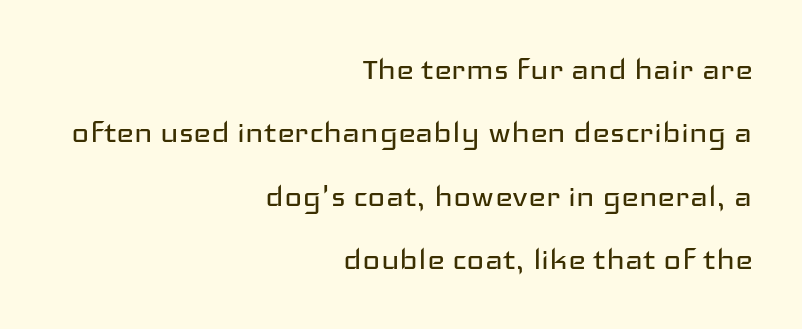
{"serif": "no", "italic": "no", "bold": "no", "weight": "regular", "width": "wide", "stroke_contrast": "low", "x_height": "medium", "monospaced": "no", "underline": "no", "align": "right", "line_spacing": "normal", "line_spacing_ratio": 1.67, "letter_spacing": "normal", "letter_spacing_em": 0.0, "glyph_px": 38}
